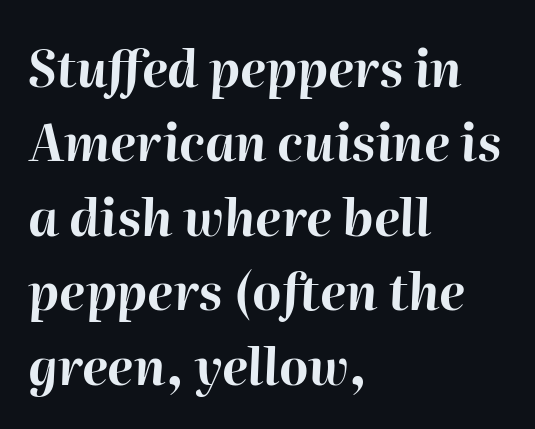
The image shows 50 px bold type, italic (leaning right); set left-aligned, normal line spacing (1.49x), normal letter spacing, not underlined; high stroke contrast and a medium x-height.
